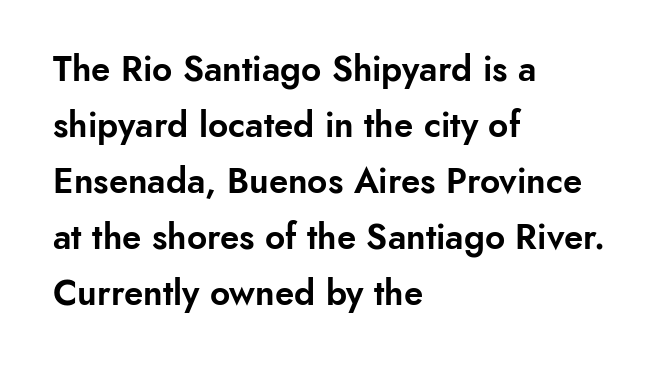
Q: Is the text italic (slanted)? A: No, it is upright.
Q: Is the typeface a serif or a sans-serif typeface? A: Sans-serif.
Q: Is the text underlined? A: No.
Q: How is the paragraph aligned? A: Left-aligned.
Q: Is the spacing between letters normal or unusually wide? A: Normal.
Q: Is the spacing between lines tight, normal or loose? A: Normal.
Q: Width (condensed, normal, or wide)? A: Normal.
Q: Stroke contrast? A: Low.
Q: x-height? A: Small.
Q: Monospaced? A: No.
